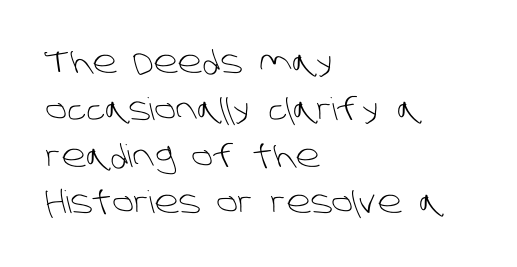
{"serif": "no", "bold": "no", "weight": "light", "width": "normal", "stroke_contrast": "low", "x_height": "large", "monospaced": "no", "underline": "no", "align": "left", "line_spacing": "normal", "line_spacing_ratio": 1.51, "letter_spacing": "normal", "letter_spacing_em": 0.0, "glyph_px": 31}
